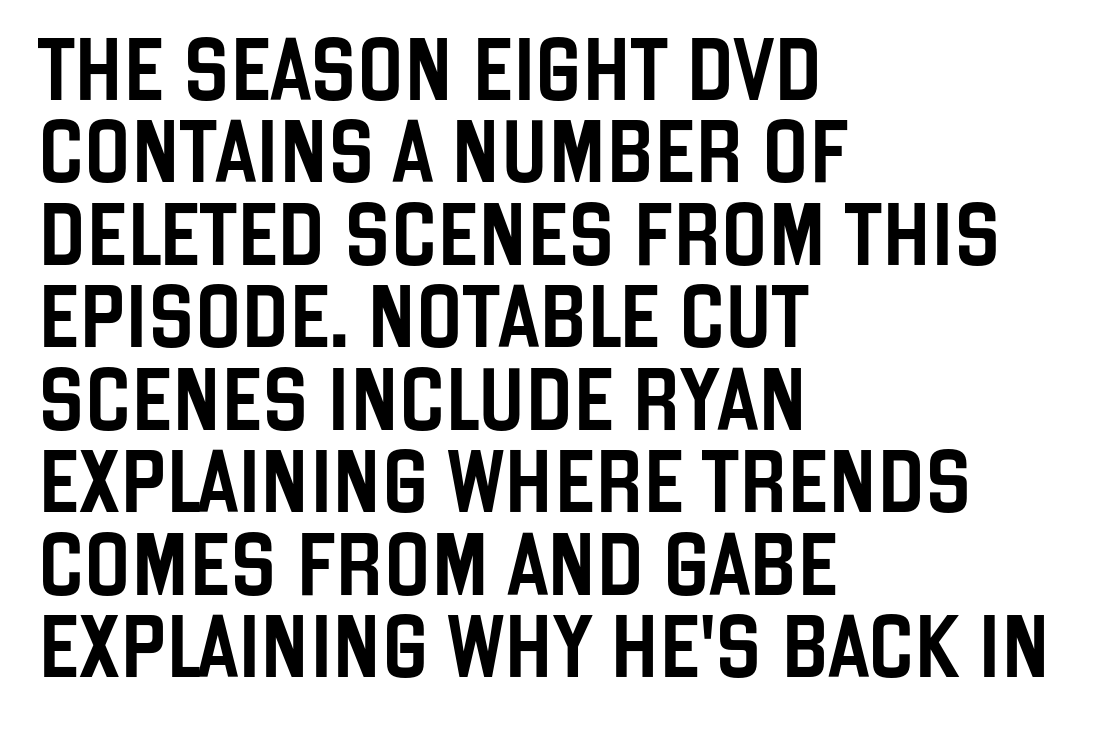
The image shows 62 px condensed sans-serif type, upright; set left-aligned, normal line spacing (1.33x), normal letter spacing, not underlined; low stroke contrast and a large x-height.
